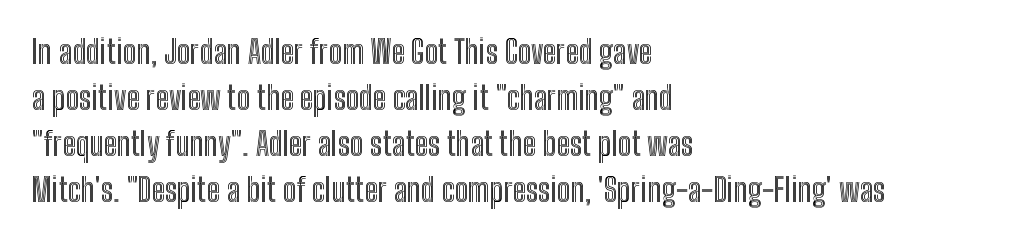
The image shows 32 px condensed type, upright; set left-aligned, normal line spacing (1.44x), normal letter spacing, not underlined; a medium x-height.
